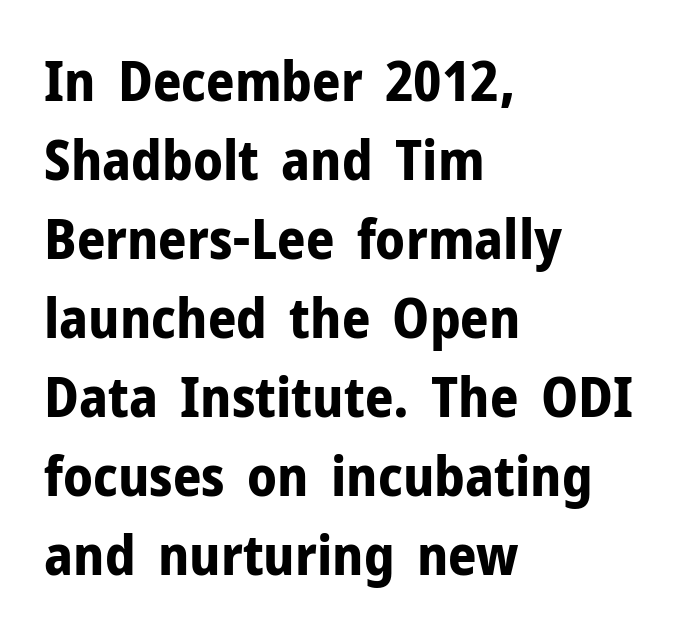
{"serif": "no", "italic": "no", "bold": "yes", "weight": "bold", "width": "normal", "stroke_contrast": "low", "x_height": "medium", "monospaced": "no", "underline": "no", "align": "left", "line_spacing": "normal", "line_spacing_ratio": 1.41, "letter_spacing": "normal", "letter_spacing_em": 0.0, "glyph_px": 56}
